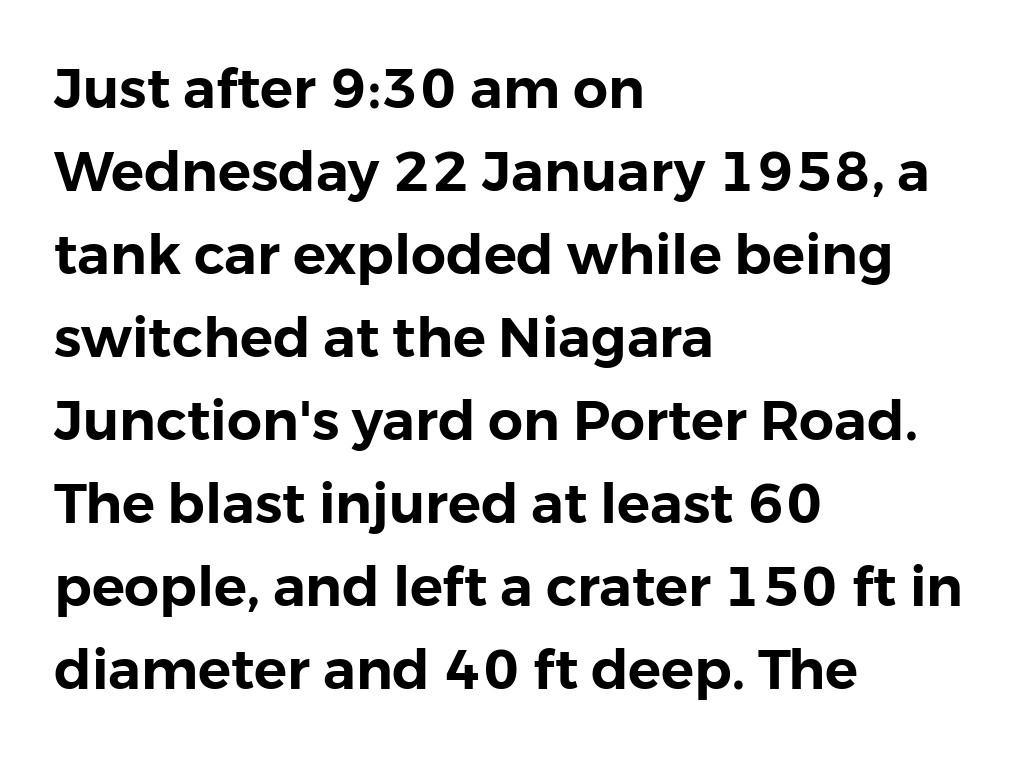
{"serif": "no", "italic": "no", "width": "normal", "stroke_contrast": "low", "x_height": "medium", "monospaced": "no", "underline": "no", "align": "left", "line_spacing": "normal", "line_spacing_ratio": 1.51, "letter_spacing": "normal", "letter_spacing_em": 0.0, "glyph_px": 55}
